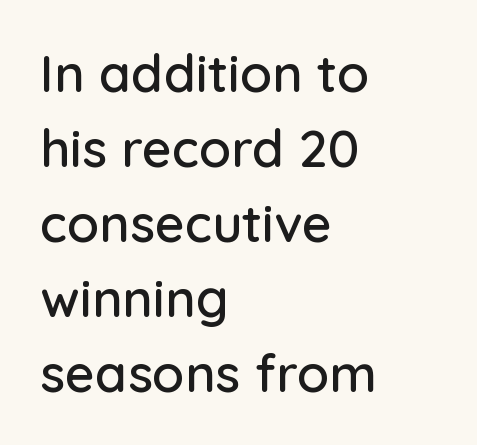
Q: Is the text italic (slanted)? A: No, it is upright.
Q: Is the typeface a serif or a sans-serif typeface? A: Sans-serif.
Q: Is the text underlined? A: No.
Q: How is the paragraph aligned? A: Left-aligned.
Q: Is the spacing between letters normal or unusually wide? A: Normal.
Q: Is the spacing between lines tight, normal or loose? A: Normal.
Q: Width (condensed, normal, or wide)? A: Normal.
Q: Stroke contrast? A: Low.
Q: x-height? A: Medium.
Q: Monospaced? A: No.
